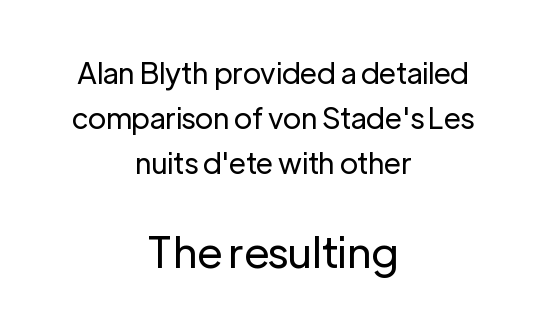
Q: Is the text bold? A: No.
Q: Is the text italic (slanted)? A: No, it is upright.
Q: Is the typeface a serif or a sans-serif typeface? A: Sans-serif.
Q: Is the text underlined? A: No.
Q: How is the paragraph aligned? A: Centered.
Q: Is the spacing between letters normal or unusually wide? A: Normal.
Q: Is the spacing between lines tight, normal or loose? A: Normal.
Q: Which block of text is set in a larger size, the first (top) or the second (bottom)? A: The second (bottom) one.
Q: Width (condensed, normal, or wide)? A: Normal.
Q: Stroke contrast? A: Low.
Q: x-height? A: Medium.
Q: Monospaced? A: No.
